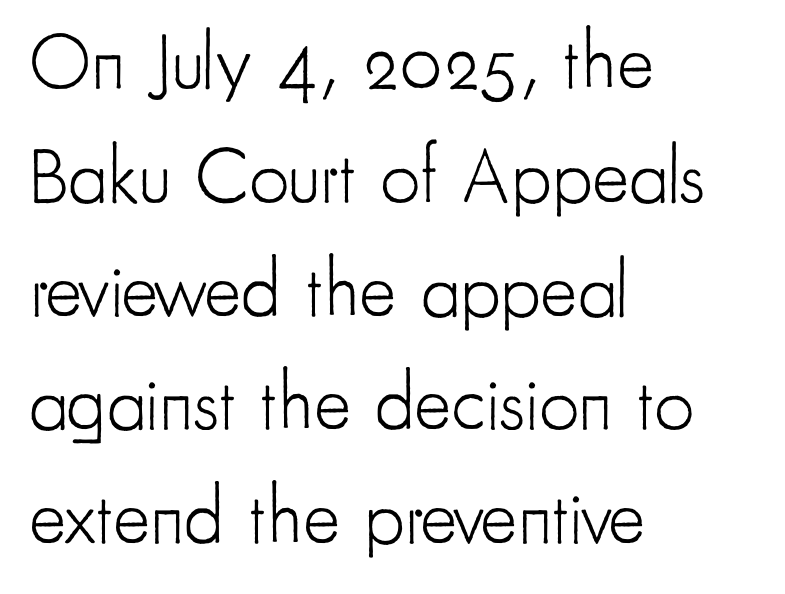
What kind of face is this? One without serifs — a sans. Weight: regular or lighter. Character widths vary here, with narrow letters taking less room than wide ones. Every row of glyphs begins at an identical x-position on the left. Does the lettering tilt? It doesn't — this is upright.
